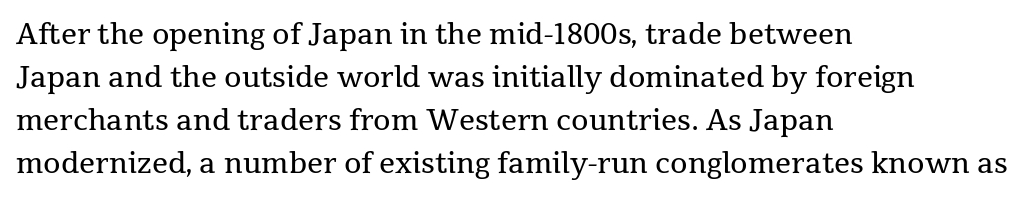
Q: Is the text bold? A: No.
Q: Is the text italic (slanted)? A: No, it is upright.
Q: Is the typeface a serif or a sans-serif typeface? A: Serif.
Q: Is the text underlined? A: No.
Q: How is the paragraph aligned? A: Left-aligned.
Q: Is the spacing between letters normal or unusually wide? A: Normal.
Q: Is the spacing between lines tight, normal or loose? A: Normal.
Q: Width (condensed, normal, or wide)? A: Normal.
Q: Stroke contrast? A: Medium.
Q: x-height? A: Medium.
Q: Monospaced? A: No.
